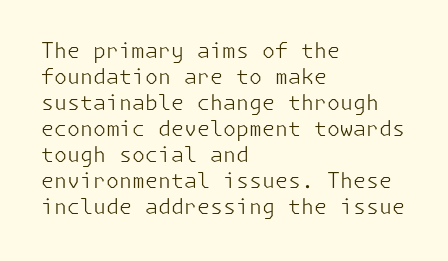
The image shows 21 px text type, upright; set left-aligned, line spacing 1.24x, normal letter spacing, not underlined.
